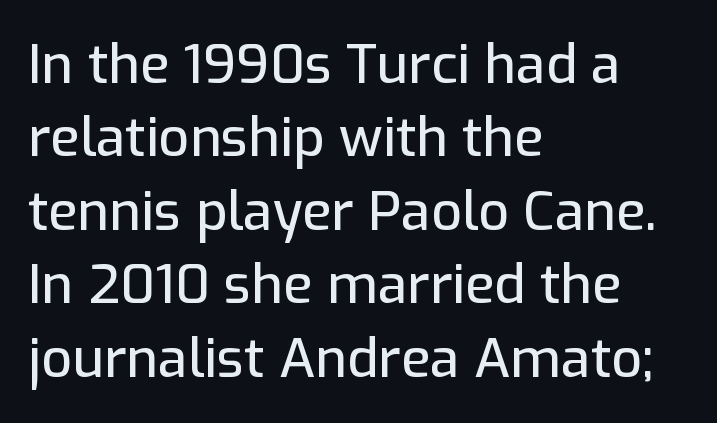
Q: Is the text italic (slanted)? A: No, it is upright.
Q: Is the typeface a serif or a sans-serif typeface? A: Sans-serif.
Q: Is the text underlined? A: No.
Q: How is the paragraph aligned? A: Left-aligned.
Q: Is the spacing between letters normal or unusually wide? A: Normal.
Q: Is the spacing between lines tight, normal or loose? A: Normal.
Q: Width (condensed, normal, or wide)? A: Normal.
Q: Stroke contrast? A: Low.
Q: x-height? A: Medium.
Q: Monospaced? A: No.
